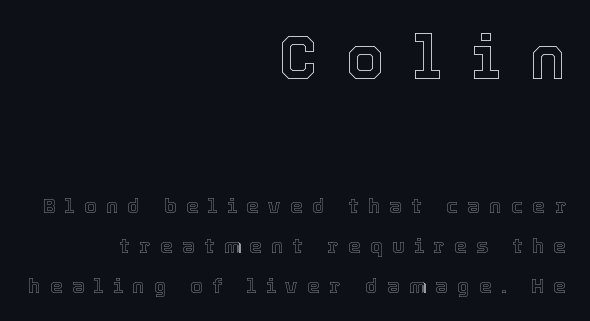
The image shows 61 px text type, upright; set right-aligned, loose line spacing (2.0x), unusually wide letter spacing (+0.48 em), not underlined; the first (top) block is 3.05x larger; a medium x-height.
